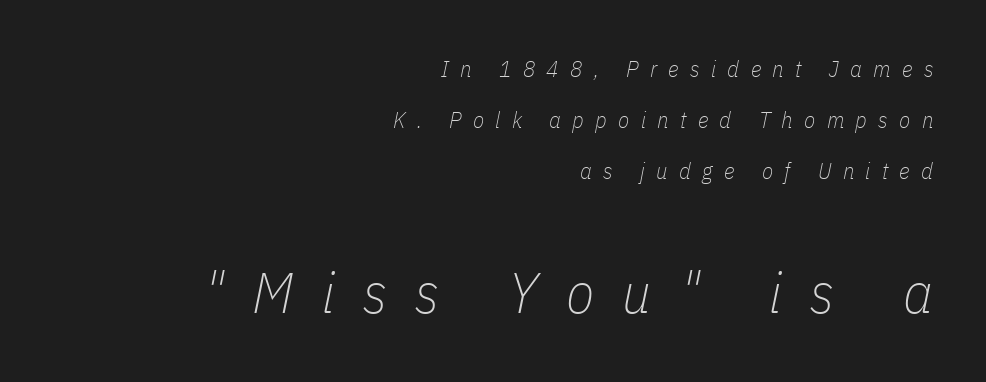
Typeset ragged left — the right edge is the straight one. Quick note: underline off. It's the slanting kind of type. Note the varied advance widths — an 'i' is clearly narrower than an 'm'.
